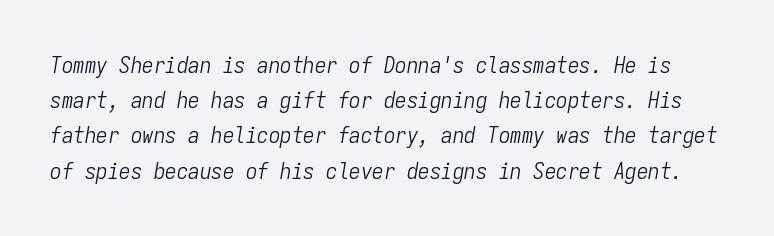
{"italic": "yes", "lean": "right", "slant_degrees": 9, "bold": "no", "underline": "no", "line_spacing": "normal", "line_spacing_ratio": 1.53, "letter_spacing": "normal", "letter_spacing_em": 0.0, "glyph_px": 23}
